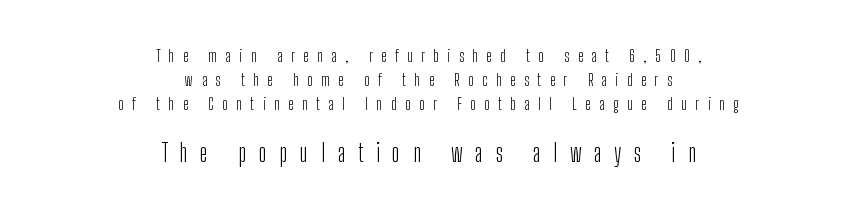
{"italic": "no", "bold": "no", "underline": "no", "align": "center", "line_spacing": "normal", "line_spacing_ratio": 1.42, "letter_spacing": "wide", "letter_spacing_em": 0.5, "larger_block": "second", "size_ratio": 1.47, "glyph_px": 25}
